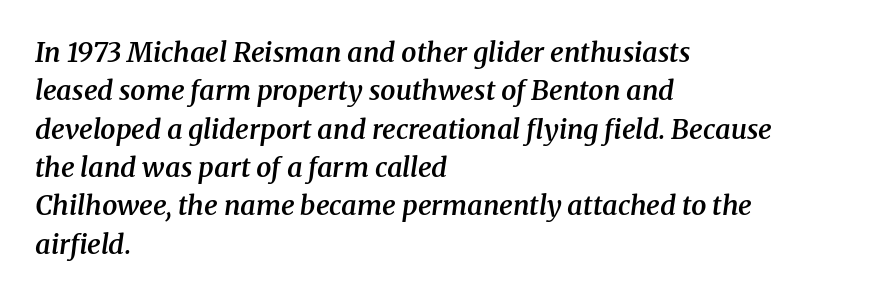
The image shows 27 px text type, italic (leaning right); set left-aligned, normal line spacing (1.42x), normal letter spacing, not underlined.
